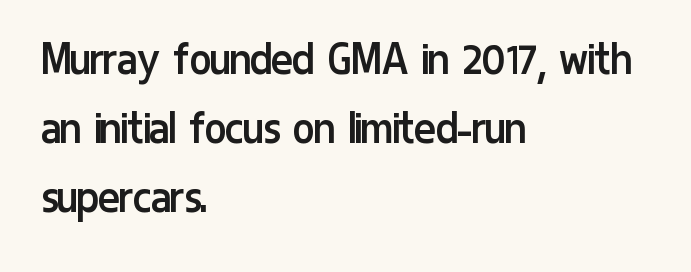
{"serif": "no", "italic": "no", "bold": "no", "weight": "regular", "width": "condensed", "stroke_contrast": "low", "x_height": "medium", "monospaced": "no", "underline": "no", "align": "left", "line_spacing": "normal", "line_spacing_ratio": 1.35, "letter_spacing": "normal", "letter_spacing_em": 0.0, "glyph_px": 51}
